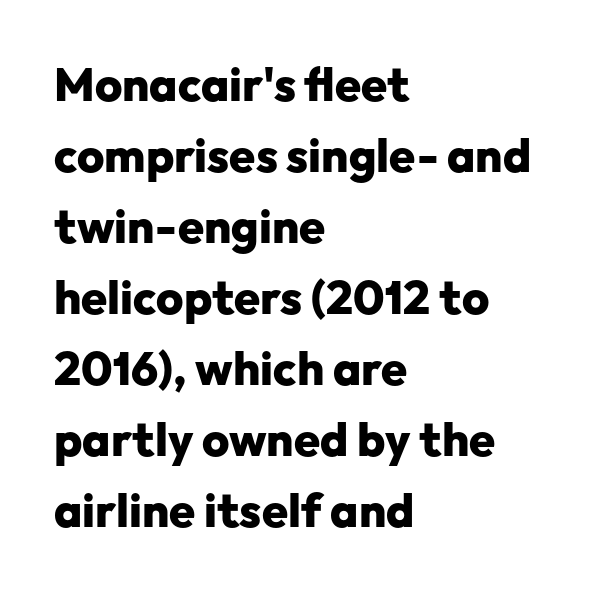
Each row of text sits above clean, open space. A student would call this left alignment; a typographer would say flush left, rag right. The strokes are fattened all the way to bold. Look at the tracking — it's just the regular setting, nothing added. No italicization has been applied; the sample stays upright.
